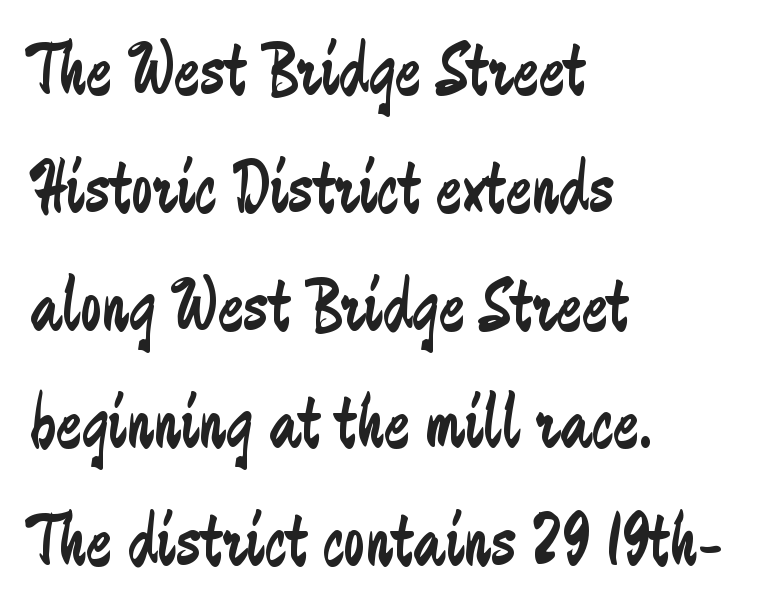
The image shows 77 px regular-weight, condensed sans-serif type; set left-aligned, normal line spacing (1.53x), normal letter spacing, not underlined; low stroke contrast and a medium x-height.
